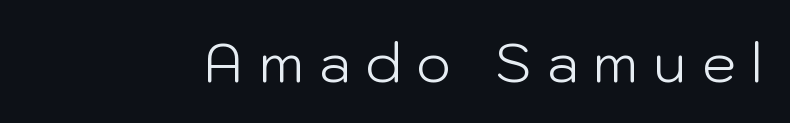
{"serif": "no", "italic": "no", "bold": "no", "weight": "light", "width": "normal", "stroke_contrast": "low", "x_height": "medium", "monospaced": "no", "underline": "no", "letter_spacing": "wide", "letter_spacing_em": 0.28, "glyph_px": 54}
